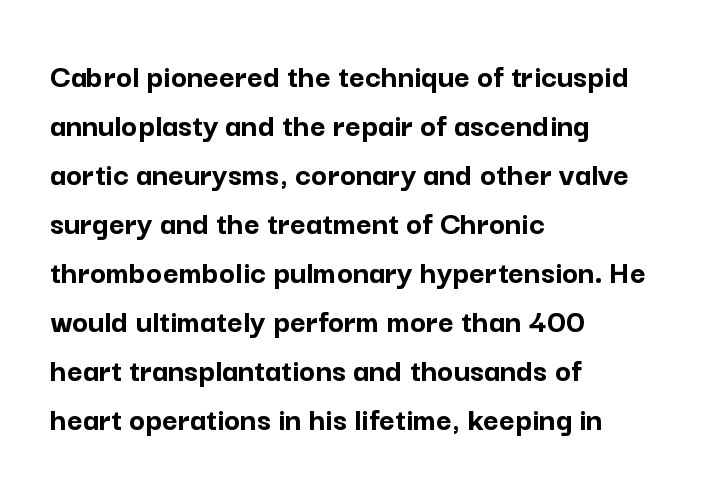
The image shows 34 px semibold sans-serif type, upright; set left-aligned, normal line spacing (1.44x), normal letter spacing, not underlined; low stroke contrast and a medium x-height.
